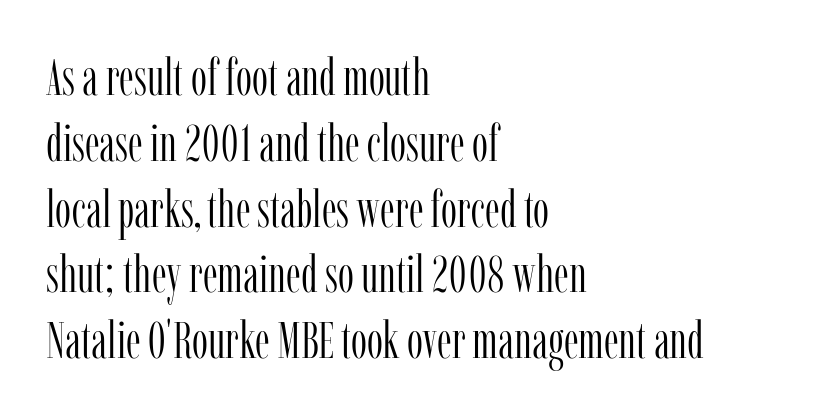
The image shows 51 px light, condensed serif type, upright; set left-aligned, normal line spacing (1.29x), normal letter spacing, not underlined; low stroke contrast and a medium x-height.
